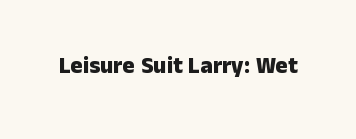
Q: Is the text bold? A: Yes.
Q: Is the text italic (slanted)? A: No, it is upright.
Q: Is the text underlined? A: No.
Q: Is the spacing between letters normal or unusually wide? A: Normal.
